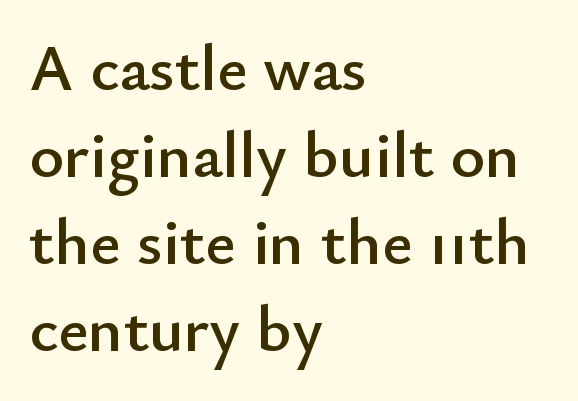
Q: Is the text italic (slanted)? A: No, it is upright.
Q: Is the typeface a serif or a sans-serif typeface? A: Sans-serif.
Q: Is the text underlined? A: No.
Q: How is the paragraph aligned? A: Left-aligned.
Q: Is the spacing between letters normal or unusually wide? A: Normal.
Q: Is the spacing between lines tight, normal or loose? A: Normal.
Q: Width (condensed, normal, or wide)? A: Normal.
Q: Stroke contrast? A: Low.
Q: x-height? A: Small.
Q: Monospaced? A: No.
